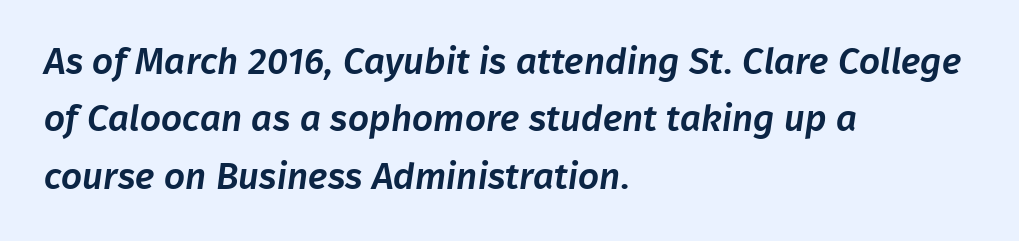
{"serif": "no", "width": "normal", "stroke_contrast": "low", "x_height": "medium", "monospaced": "no", "underline": "no", "align": "left", "line_spacing": "normal", "line_spacing_ratio": 1.55, "letter_spacing": "normal", "letter_spacing_em": 0.0, "glyph_px": 37}
